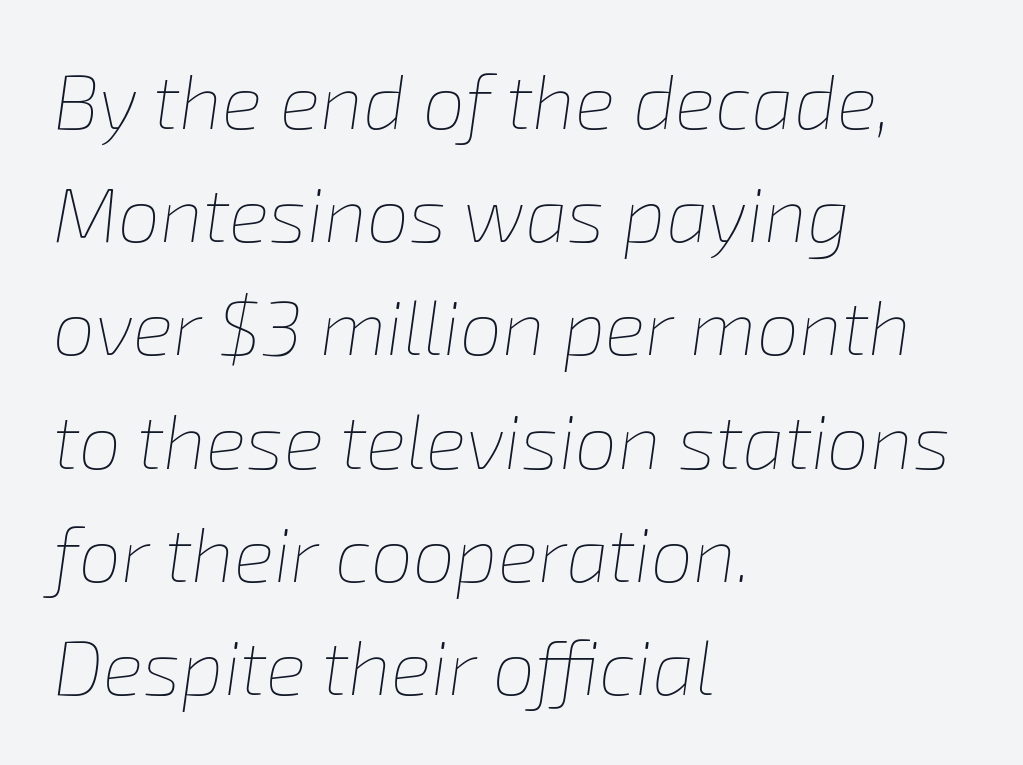
{"italic": "yes", "lean": "right", "slant_degrees": 8, "bold": "no", "weight": "thin", "width": "normal", "stroke_contrast": "low", "x_height": "medium", "monospaced": "no", "underline": "no", "align": "left", "line_spacing": "normal", "line_spacing_ratio": 1.49, "letter_spacing": "normal", "letter_spacing_em": 0.0, "glyph_px": 76}
